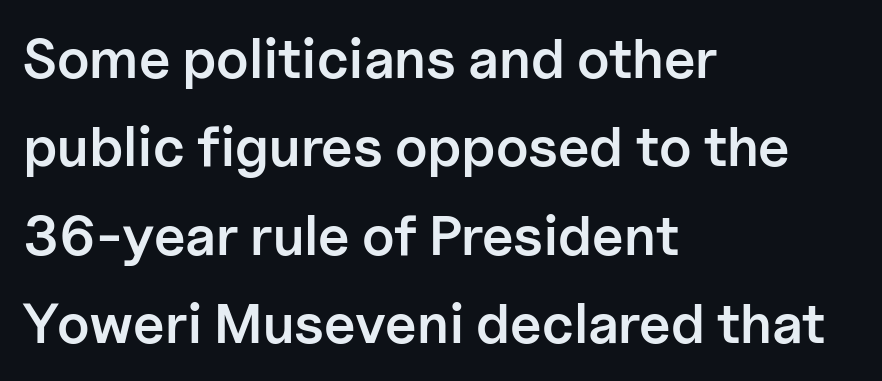
Classification — sans serif. Posture: upright roman. The letterforms sit shoulder to shoulder at normal distance. Varying glyph widths throughout — classic text-font behaviour. Short and long lines alike share a common starting point at left. Nobody drew a line under any word here.
